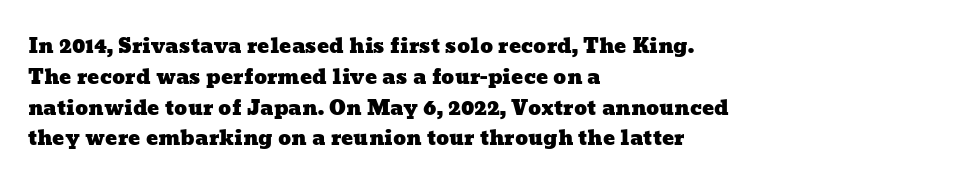
Q: Is the text underlined? A: No.
Q: How is the paragraph aligned? A: Left-aligned.
Q: Is the spacing between letters normal or unusually wide? A: Normal.
Q: Is the spacing between lines tight, normal or loose? A: Normal.
